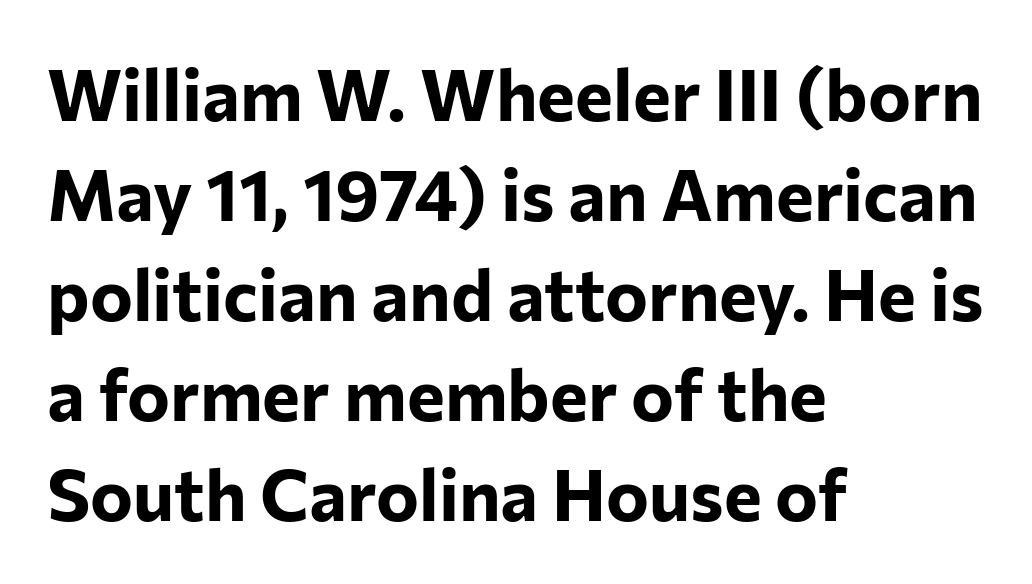
The image shows 72 px bold sans-serif type, upright; set left-aligned, normal line spacing (1.39x), normal letter spacing, not underlined; low stroke contrast and a medium x-height.
